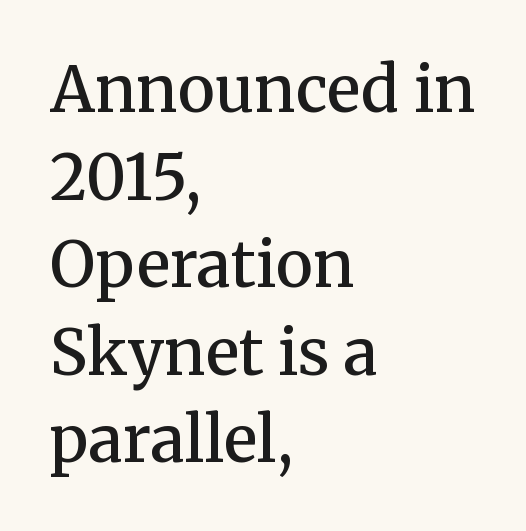
The image shows 63 px semibold serif type, upright; set left-aligned, normal line spacing (1.39x), normal letter spacing, not underlined; medium stroke contrast and a medium x-height.
